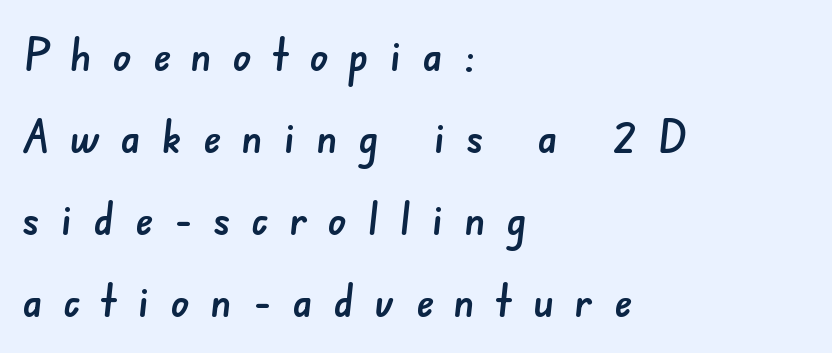
Q: Is the typeface a serif or a sans-serif typeface? A: Sans-serif.
Q: Is the text underlined? A: No.
Q: How is the paragraph aligned? A: Left-aligned.
Q: Is the spacing between letters normal or unusually wide? A: Unusually wide.
Q: Width (condensed, normal, or wide)? A: Normal.
Q: Stroke contrast? A: Low.
Q: x-height? A: Small.
Q: Monospaced? A: No.
